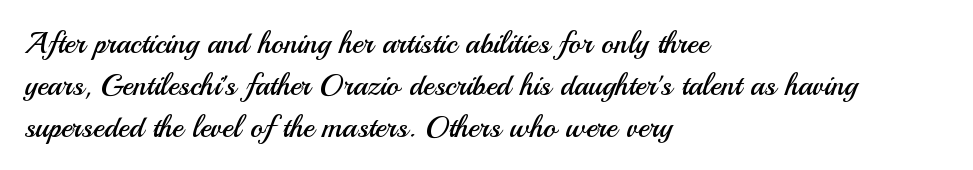
Q: Is the text bold? A: No.
Q: Is the text italic (slanted)? A: Yes.
Q: Is the typeface a serif or a sans-serif typeface? A: Sans-serif.
Q: Is the text underlined? A: No.
Q: How is the paragraph aligned? A: Left-aligned.
Q: Is the spacing between letters normal or unusually wide? A: Normal.
Q: Is the spacing between lines tight, normal or loose? A: Normal.
Q: Width (condensed, normal, or wide)? A: Normal.
Q: Stroke contrast? A: Medium.
Q: x-height? A: Small.
Q: Monospaced? A: No.
